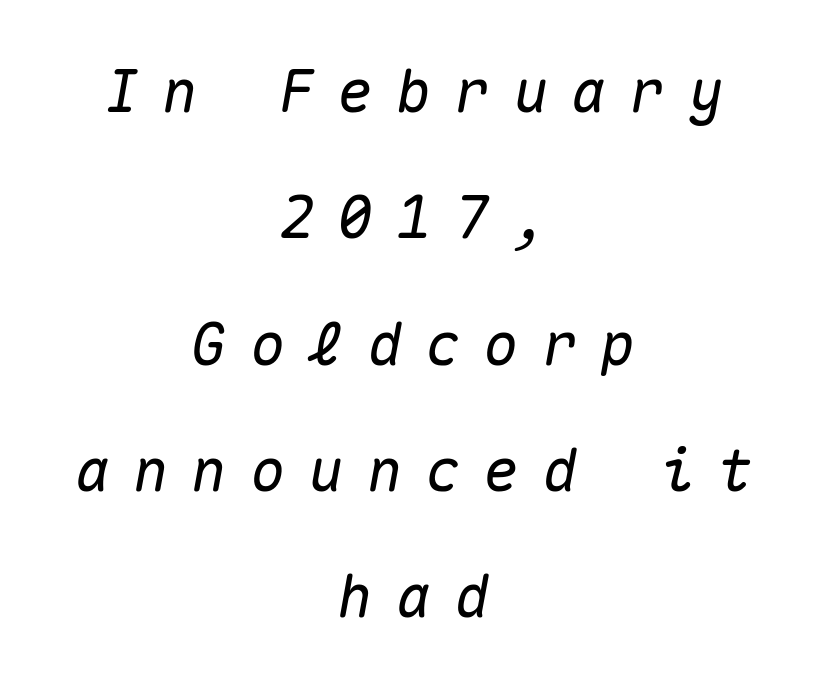
{"italic": "yes", "lean": "right", "slant_degrees": 10, "width": "normal", "stroke_contrast": "medium", "x_height": "medium", "monospaced": "yes", "underline": "no", "align": "center", "line_spacing": "loose", "line_spacing_ratio": 2.14, "letter_spacing": "wide", "letter_spacing_em": 0.39, "glyph_px": 59}
